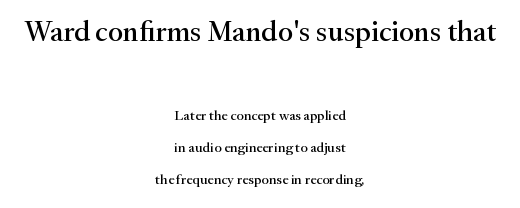
Q: Is the text italic (slanted)? A: No, it is upright.
Q: Is the typeface a serif or a sans-serif typeface? A: Serif.
Q: Is the text underlined? A: No.
Q: How is the paragraph aligned? A: Centered.
Q: Is the spacing between letters normal or unusually wide? A: Normal.
Q: Is the spacing between lines tight, normal or loose? A: Loose.
Q: Which block of text is set in a larger size, the first (top) or the second (bottom)? A: The first (top) one.
Q: Width (condensed, normal, or wide)? A: Normal.
Q: Stroke contrast? A: Medium.
Q: x-height? A: Small.
Q: Monospaced? A: No.
